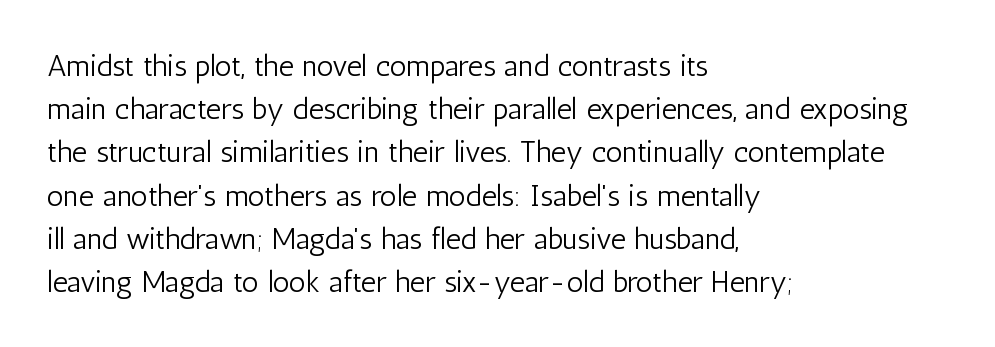
{"serif": "no", "italic": "no", "bold": "no", "weight": "light", "width": "condensed", "stroke_contrast": "low", "x_height": "medium", "monospaced": "no", "underline": "no", "align": "left", "line_spacing": "normal", "line_spacing_ratio": 1.44, "letter_spacing": "normal", "letter_spacing_em": 0.0, "glyph_px": 30}
